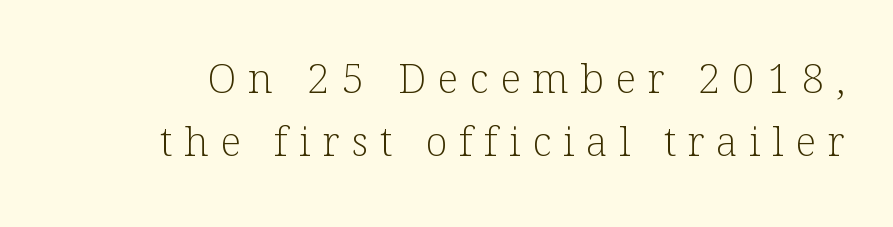
The specimen omits any rule beneath the text block's lines. The letterforms stand isolated, each surrounded by extra space. Line spacing here is normal. The letters stand straight up with perfectly vertical stems. The font family rendered here belongs to the serif group.
